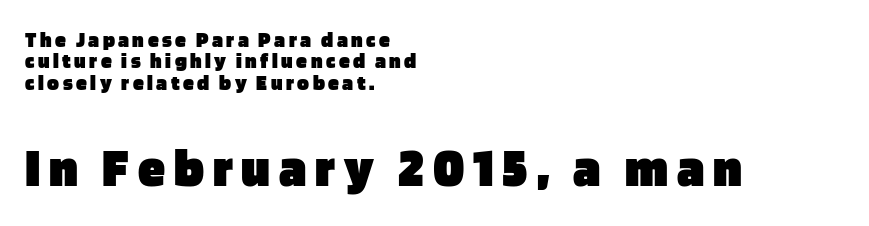
The image shows 55 px heavy sans-serif type, upright; set left-aligned, tight line spacing (0.97x), not underlined; the second (bottom) block is 2.5x larger; low stroke contrast and a large x-height.
